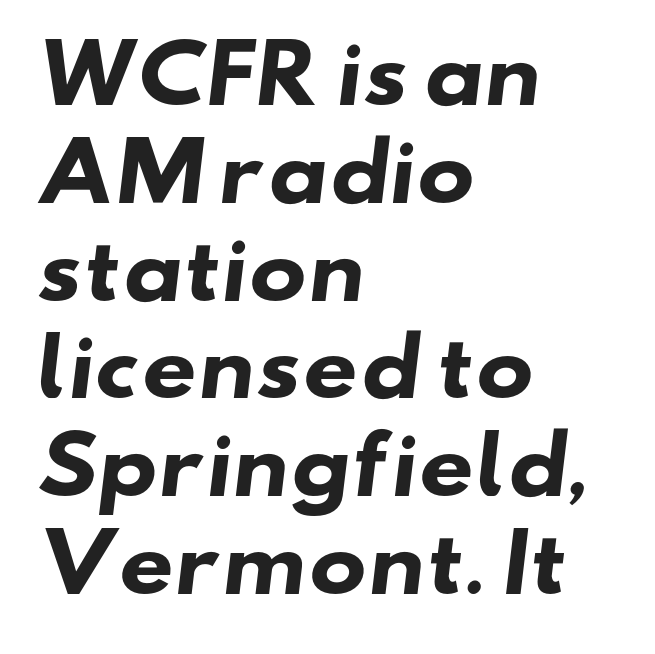
{"serif": "no", "bold": "yes", "weight": "heavy", "width": "wide", "stroke_contrast": "low", "x_height": "small", "monospaced": "no", "underline": "no", "align": "left", "line_spacing": "normal", "line_spacing_ratio": 1.27, "letter_spacing": "normal", "letter_spacing_em": 0.0, "glyph_px": 77}
